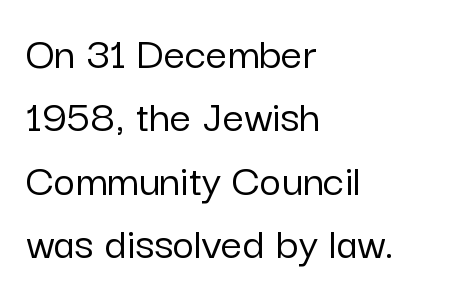
The line-height multiplier appears to be the usual default. Characters remain perfectly vertical along every line. The font family rendered here belongs to the sans-serif group. All the whitespace from short lines collects on the right. Descenders hang freely into open space.
